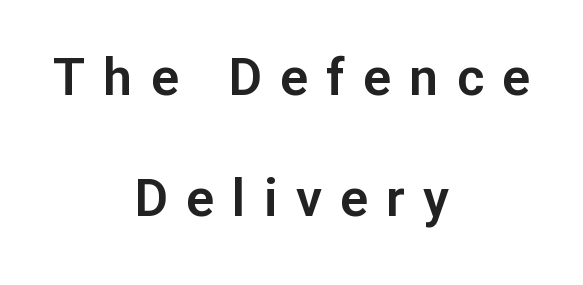
{"serif": "no", "italic": "no", "width": "normal", "stroke_contrast": "low", "x_height": "medium", "monospaced": "no", "underline": "no", "align": "center", "line_spacing": "loose", "line_spacing_ratio": 2.32, "letter_spacing": "wide", "letter_spacing_em": 0.35, "glyph_px": 52}
